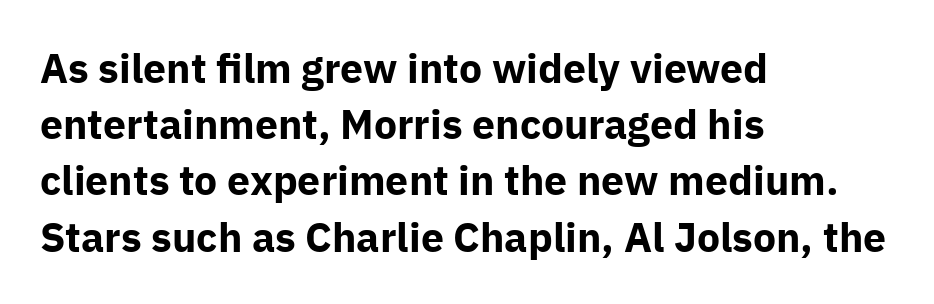
{"serif": "no", "italic": "no", "bold": "yes", "weight": "bold", "width": "normal", "stroke_contrast": "low", "x_height": "medium", "monospaced": "no", "underline": "no", "align": "left", "line_spacing": "normal", "line_spacing_ratio": 1.37, "letter_spacing": "normal", "letter_spacing_em": 0.0, "glyph_px": 41}
